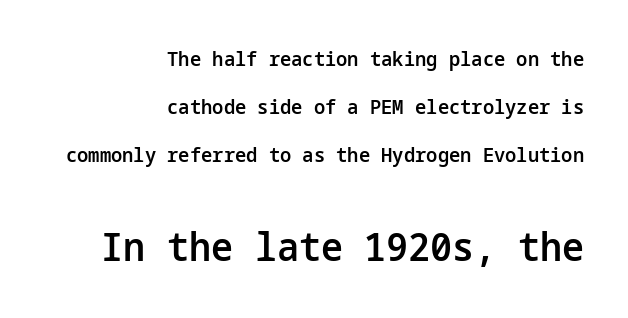
{"serif": "no", "italic": "no", "bold": "semi", "weight": "semibold", "width": "normal", "stroke_contrast": "low", "x_height": "medium", "underline": "no", "align": "right", "line_spacing": "loose", "line_spacing_ratio": 2.4, "letter_spacing": "normal", "letter_spacing_em": 0.0, "larger_block": "second", "size_ratio": 1.95, "glyph_px": 39}
